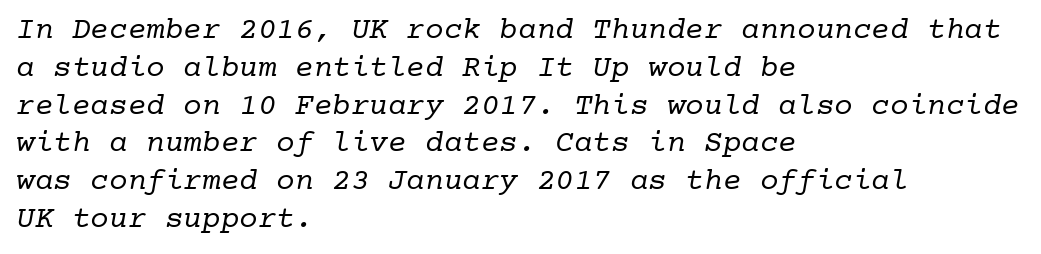
{"serif": "yes", "bold": "no", "weight": "regular", "width": "normal", "stroke_contrast": "low", "x_height": "medium", "monospaced": "yes", "underline": "no", "align": "left", "line_spacing_ratio": 1.22, "letter_spacing": "normal", "letter_spacing_em": 0.0, "glyph_px": 31}
